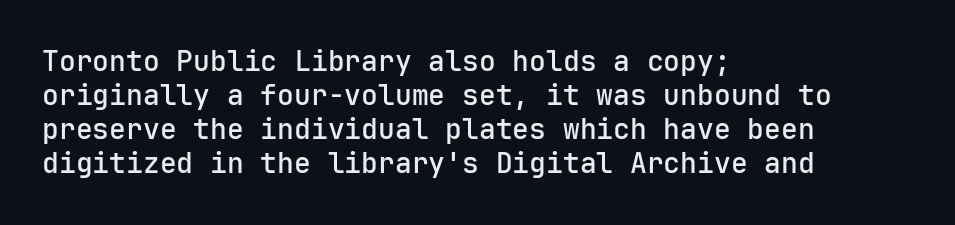
Q: Is the text bold? A: Semi-bold.
Q: Is the text italic (slanted)? A: No, it is upright.
Q: Is the typeface a serif or a sans-serif typeface? A: Sans-serif.
Q: Is the text underlined? A: No.
Q: How is the paragraph aligned? A: Left-aligned.
Q: Is the spacing between letters normal or unusually wide? A: Normal.
Q: Width (condensed, normal, or wide)? A: Normal.
Q: Stroke contrast? A: Low.
Q: x-height? A: Medium.
